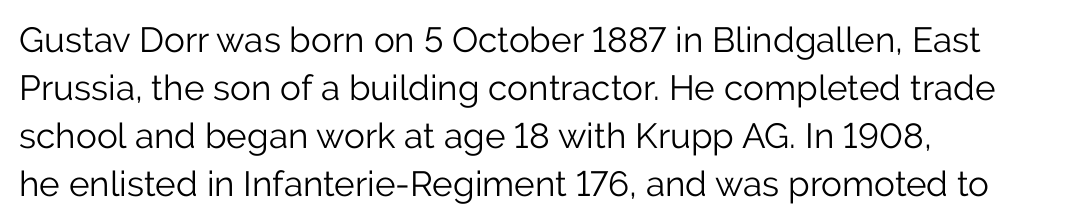
{"serif": "no", "italic": "no", "bold": "no", "weight": "light", "width": "normal", "stroke_contrast": "low", "x_height": "medium", "monospaced": "no", "underline": "no", "align": "left", "line_spacing": "normal", "line_spacing_ratio": 1.37, "letter_spacing": "normal", "letter_spacing_em": 0.0, "glyph_px": 35}
